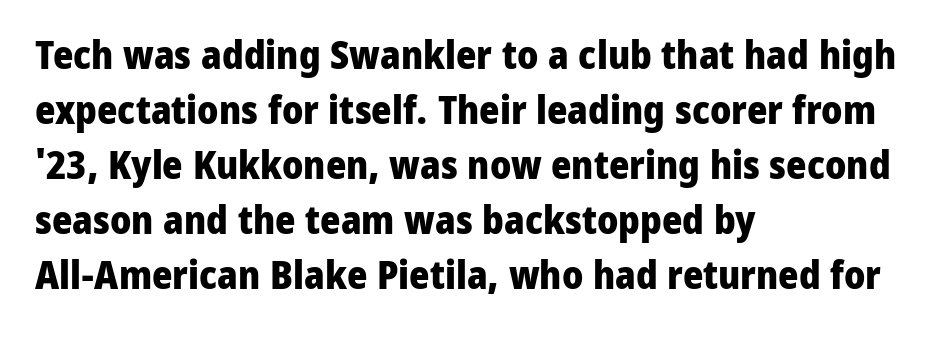
Classification — sans serif. Inter-character spacing is left at the font's built-in metrics. Plain, unruled lines of type. Typeset ragged right — the left edge is the straight one.
